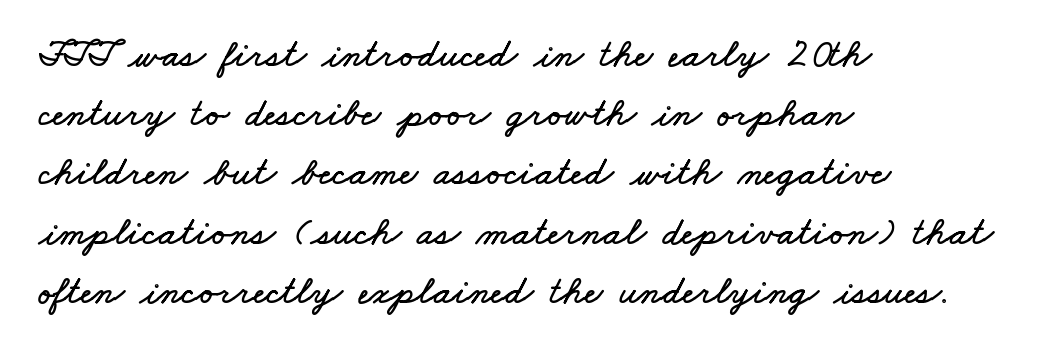
Q: Is the text underlined? A: No.
Q: How is the paragraph aligned? A: Left-aligned.
Q: Is the spacing between letters normal or unusually wide? A: Normal.
Q: Is the spacing between lines tight, normal or loose? A: Normal.
Q: Width (condensed, normal, or wide)? A: Wide.
Q: Stroke contrast? A: Low.
Q: x-height? A: Small.
Q: Monospaced? A: No.
